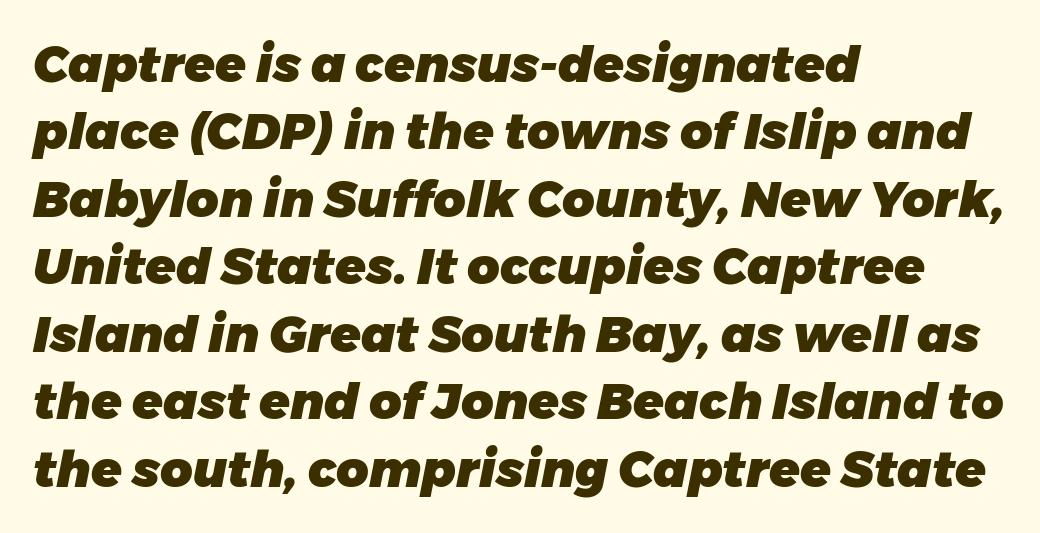
Q: Is the text bold? A: Yes.
Q: Is the text italic (slanted)? A: Yes, it leans right by about 11 degrees.
Q: Is the text underlined? A: No.
Q: How is the paragraph aligned? A: Left-aligned.
Q: Is the spacing between letters normal or unusually wide? A: Normal.
Q: Is the spacing between lines tight, normal or loose? A: Normal.
Q: Width (condensed, normal, or wide)? A: Normal.
Q: Stroke contrast? A: Low.
Q: x-height? A: Medium.
Q: Monospaced? A: No.
